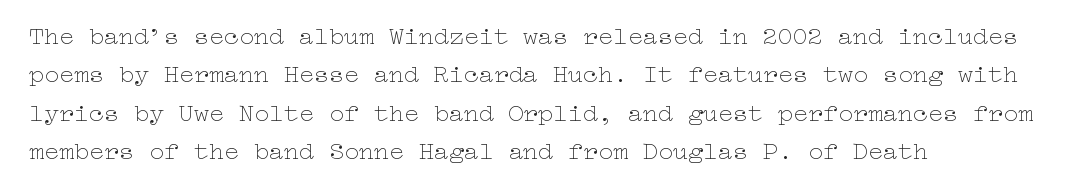
{"italic": "no", "bold": "no", "underline": "no", "align": "left", "line_spacing": "normal", "line_spacing_ratio": 1.54, "letter_spacing": "normal", "letter_spacing_em": 0.0, "glyph_px": 25}
